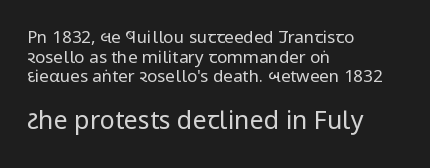
{"italic": "no", "bold": "no", "underline": "no", "align": "left", "line_spacing_ratio": 1.16, "letter_spacing": "normal", "letter_spacing_em": 0.0, "larger_block": "second", "size_ratio": 1.47, "glyph_px": 25}
